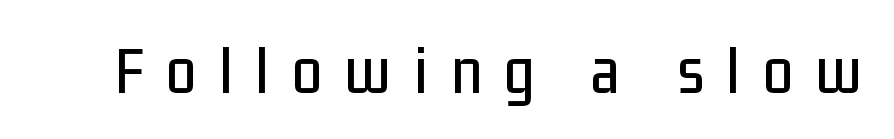
The image shows 68 px condensed sans-serif type, upright; set unusually wide letter spacing (+0.33 em), not underlined; low stroke contrast and a medium x-height.
